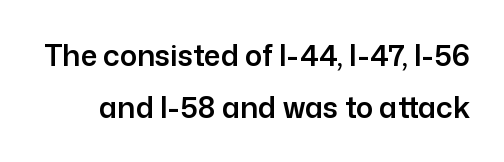
{"serif": "no", "italic": "no", "width": "normal", "stroke_contrast": "low", "x_height": "medium", "monospaced": "no", "underline": "no", "line_spacing_ratio": 1.79, "letter_spacing": "normal", "letter_spacing_em": 0.0, "glyph_px": 29}
